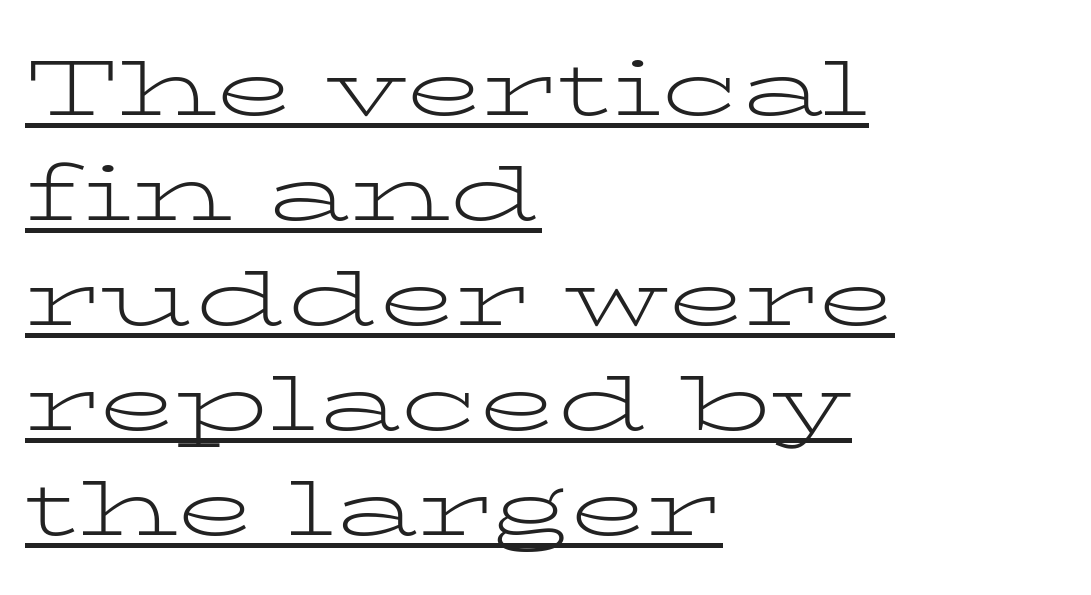
Q: Is the text bold? A: No.
Q: Is the text italic (slanted)? A: No, it is upright.
Q: Is the typeface a serif or a sans-serif typeface? A: Serif.
Q: Is the text underlined? A: Yes.
Q: How is the paragraph aligned? A: Left-aligned.
Q: Is the spacing between letters normal or unusually wide? A: Normal.
Q: Is the spacing between lines tight, normal or loose? A: Normal.
Q: Width (condensed, normal, or wide)? A: Wide.
Q: Stroke contrast? A: Low.
Q: x-height? A: Medium.
Q: Monospaced? A: No.
